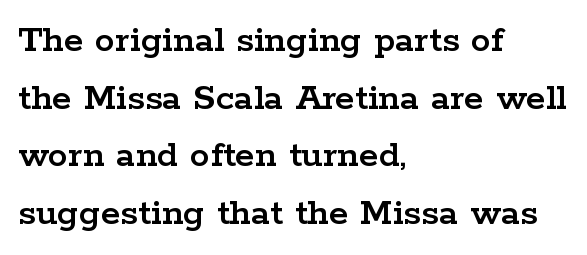
{"serif": "yes", "italic": "no", "width": "wide", "stroke_contrast": "low", "x_height": "medium", "monospaced": "no", "underline": "no", "align": "left", "line_spacing": "normal", "line_spacing_ratio": 1.44, "letter_spacing": "normal", "letter_spacing_em": 0.0, "glyph_px": 40}
